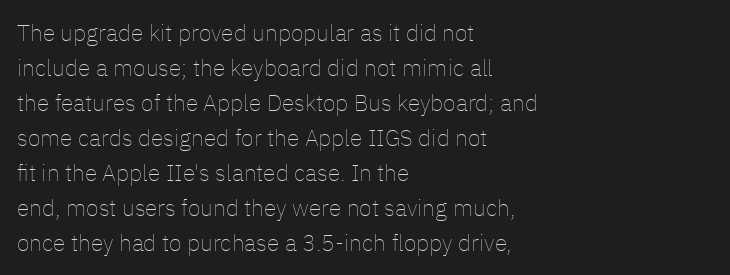
Weight: not bold — regular or lighter. The typesetter chose a ragged-right arrangement here. Each new line begins a customary step beneath the previous one. You could call the tracking neutral — neither tight nor loose. Only glyphs here, with clear space below each row. You can tell it's not italic because the verticals are truly vertical.
